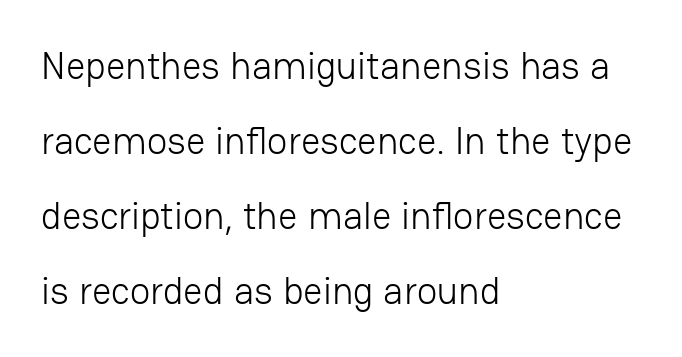
The passage shown is typed in a proportional face where columns would drift. Unmarked baselines from the first word to the last. Observe the ordinary spacing: letters are neighbours, not strangers. The typesetter chose a ragged-right arrangement here. The characters display no serif detailing; their extremities are plain.
